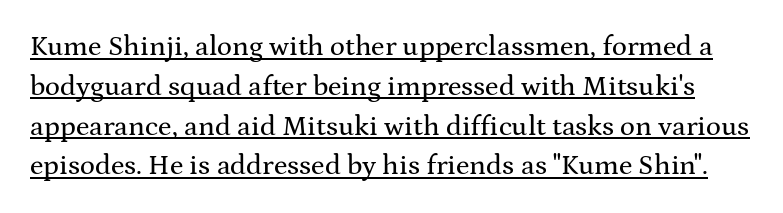
The image shows 28 px wide serif type, upright; set normal line spacing (1.42x), normal letter spacing, underlined; medium stroke contrast and a medium x-height.
